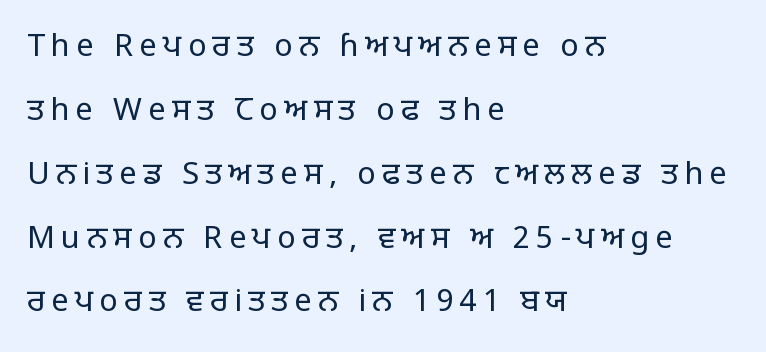
Q: Is the text bold? A: No.
Q: Is the text italic (slanted)? A: No, it is upright.
Q: Is the typeface a serif or a sans-serif typeface? A: Sans-serif.
Q: Is the text underlined? A: No.
Q: How is the paragraph aligned? A: Left-aligned.
Q: Is the spacing between letters normal or unusually wide? A: Unusually wide.
Q: Is the spacing between lines tight, normal or loose? A: Loose.
Q: Width (condensed, normal, or wide)? A: Normal.
Q: Stroke contrast? A: Low.
Q: x-height? A: Large.
Q: Monospaced? A: No.
